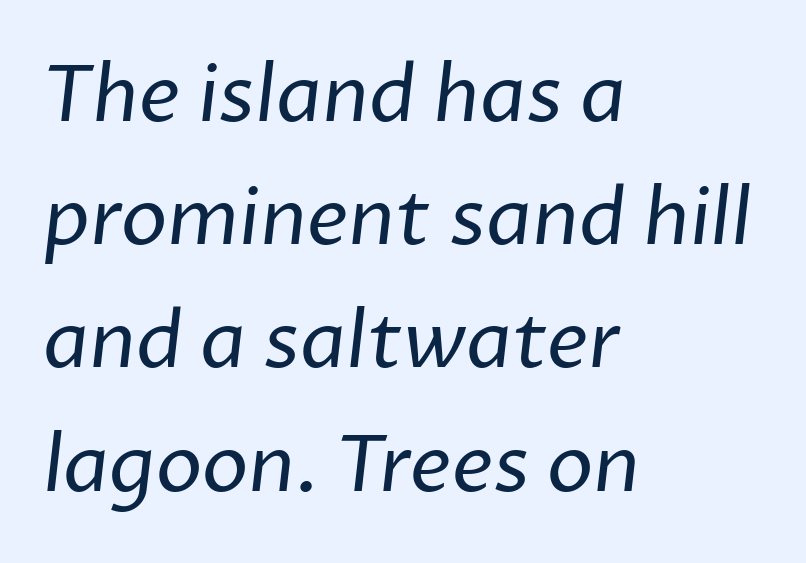
The image shows 78 px regular-weight sans-serif type; set left-aligned, normal line spacing (1.58x), normal letter spacing, not underlined; low stroke contrast and a medium x-height.
